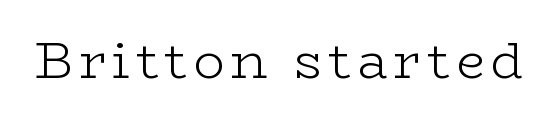
{"serif": "yes", "italic": "no", "bold": "no", "weight": "light", "width": "wide", "stroke_contrast": "low", "x_height": "medium", "monospaced": "no", "underline": "no", "glyph_px": 52}
